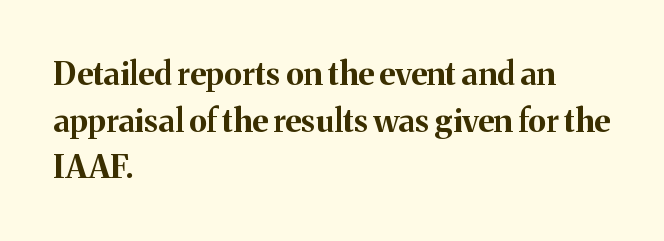
Q: Is the text bold? A: Yes.
Q: Is the text italic (slanted)? A: No, it is upright.
Q: Is the typeface a serif or a sans-serif typeface? A: Serif.
Q: Is the text underlined? A: No.
Q: How is the paragraph aligned? A: Left-aligned.
Q: Is the spacing between letters normal or unusually wide? A: Normal.
Q: Is the spacing between lines tight, normal or loose? A: Normal.
Q: Width (condensed, normal, or wide)? A: Normal.
Q: Stroke contrast? A: Medium.
Q: x-height? A: Medium.
Q: Monospaced? A: No.
